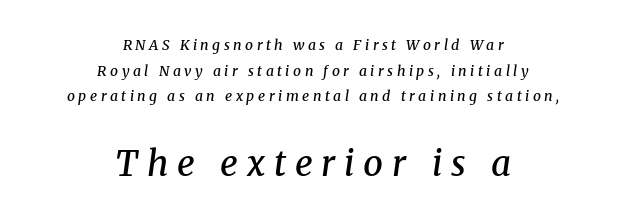
The image shows 35 px semibold serif type, italic (leaning right); set centered, line spacing 1.83x, unusually wide letter spacing (+0.25 em), not underlined; the second (bottom) block is 2.5x larger; medium stroke contrast and a medium x-height.
